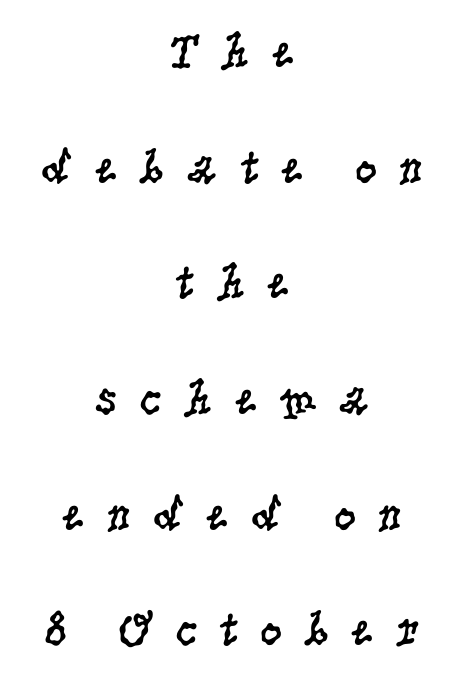
Someone cranked the tracking dial way up on this one. Quick note: underline off. One-word summary of the alignment: center. Note: serifs present on the glyphs.
